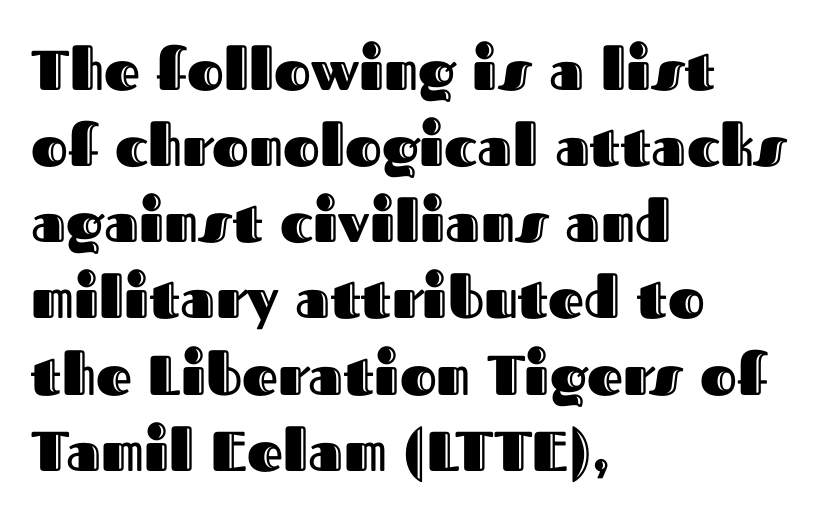
{"italic": "no", "width": "normal", "x_height": "medium", "monospaced": "no", "underline": "no", "align": "left", "line_spacing": "normal", "line_spacing_ratio": 1.36, "letter_spacing": "normal", "letter_spacing_em": 0.0, "glyph_px": 56}
